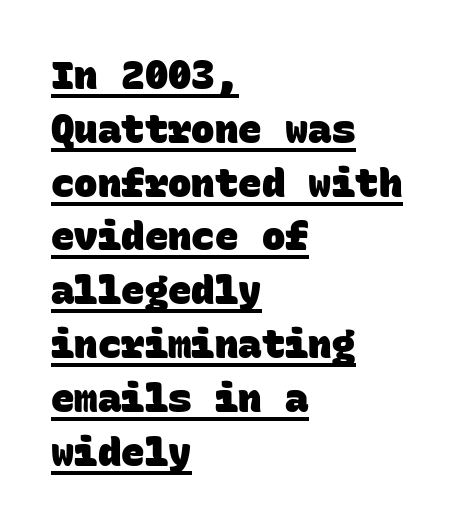
Summary of vertical rhythm: regular, with standard interline spacing. On the weight axis this lands at bold, roughly 700. Reading down the block, your eye returns to a fixed left position each line. Is there an underline? Yes — a line sits under the letters. Each letter, wide or thin by design, is forced into the same width here.
